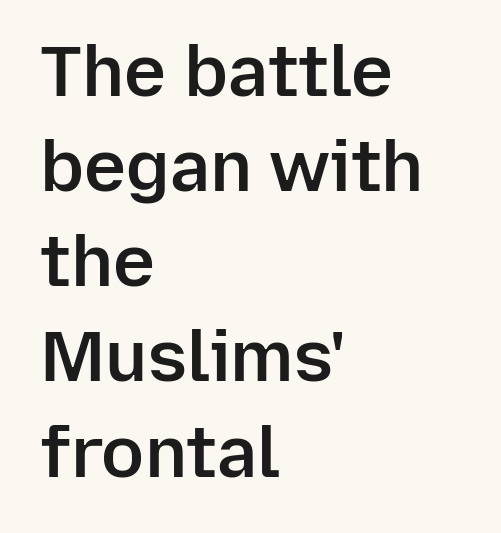
{"serif": "no", "italic": "no", "bold": "semi", "weight": "semibold", "width": "normal", "stroke_contrast": "low", "x_height": "medium", "monospaced": "no", "underline": "no", "align": "left", "line_spacing": "normal", "line_spacing_ratio": 1.34, "letter_spacing": "normal", "letter_spacing_em": 0.0, "glyph_px": 71}
